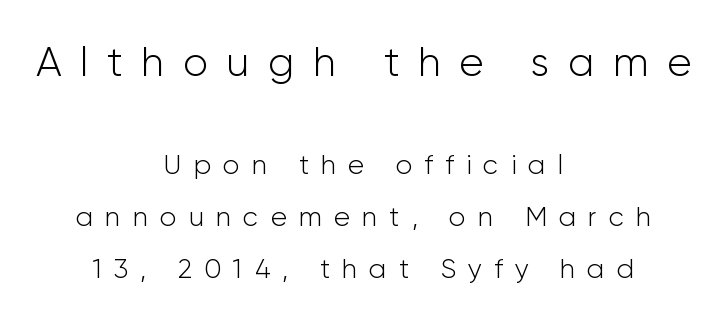
The image shows 41 px light sans-serif type, upright; set centered, loose line spacing (1.93x), unusually wide letter spacing (+0.45 em), not underlined; the first (top) block is 1.52x larger; low stroke contrast and a medium x-height.
